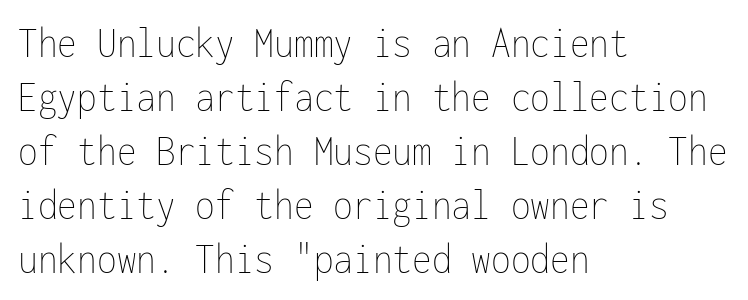
Q: Is the text bold? A: No.
Q: Is the text italic (slanted)? A: No, it is upright.
Q: Is the text underlined? A: No.
Q: How is the paragraph aligned? A: Left-aligned.
Q: Is the spacing between letters normal or unusually wide? A: Normal.
Q: Width (condensed, normal, or wide)? A: Condensed.
Q: Stroke contrast? A: Low.
Q: x-height? A: Medium.
Q: Monospaced? A: Yes.
